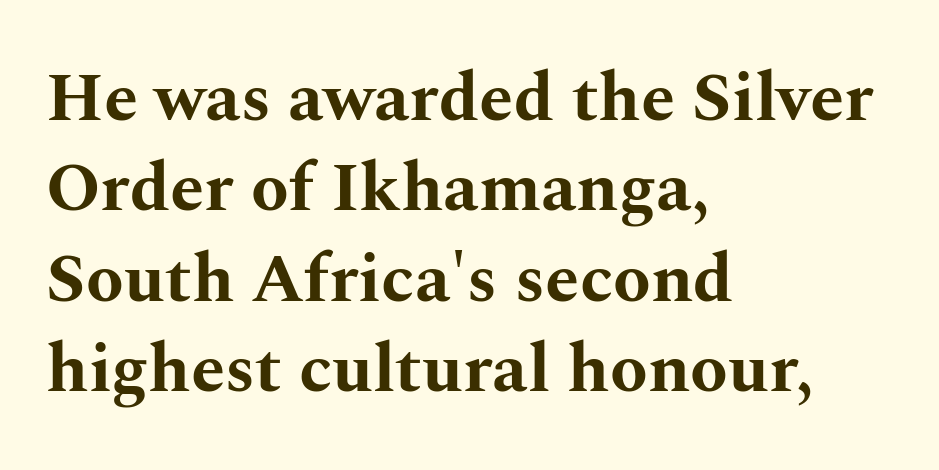
The setting favours the left margin, as ordinary paragraphs usually do. Typographically, this falls in the serif category. Just letters on the line, the space beneath them empty. Typographic density is high because the face is bold. Summary of vertical rhythm: regular, with standard interline spacing.
